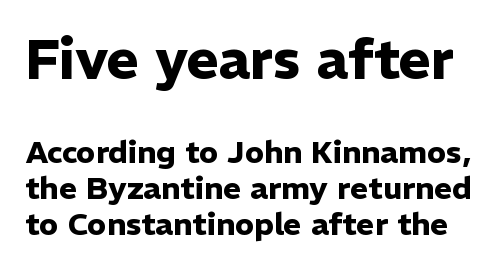
{"serif": "no", "italic": "no", "bold": "yes", "weight": "heavy", "width": "normal", "stroke_contrast": "low", "x_height": "medium", "monospaced": "no", "underline": "no", "line_spacing": "tight", "line_spacing_ratio": 1.15, "letter_spacing": "normal", "letter_spacing_em": 0.0, "larger_block": "first", "size_ratio": 1.77, "glyph_px": 55}
